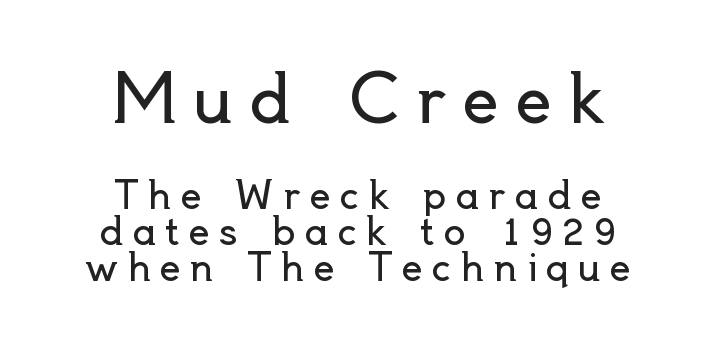
The font family rendered here belongs to the sans-serif group. Stems and bowls with no extra thickness — not bold. Vertical strokes here are truly vertical. The string is rendered with underlining switched off. You could only call the tracking loose — the letters float apart.
